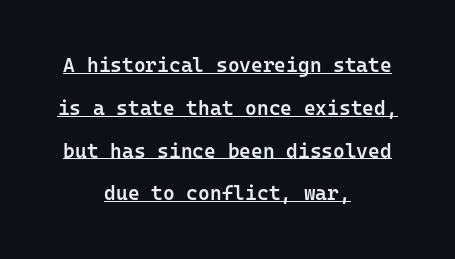
{"italic": "no", "bold": "semi", "underline": "yes", "align": "center", "line_spacing": "loose", "line_spacing_ratio": 2.14, "letter_spacing": "normal", "letter_spacing_em": 0.0, "glyph_px": 20}
